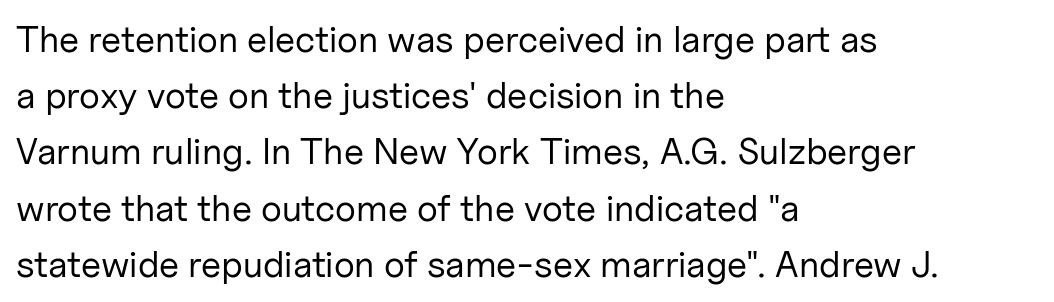
{"serif": "no", "italic": "no", "bold": "no", "weight": "regular", "width": "normal", "stroke_contrast": "low", "x_height": "medium", "monospaced": "no", "underline": "no", "align": "left", "line_spacing": "normal", "line_spacing_ratio": 1.52, "letter_spacing": "normal", "letter_spacing_em": 0.0, "glyph_px": 37}
